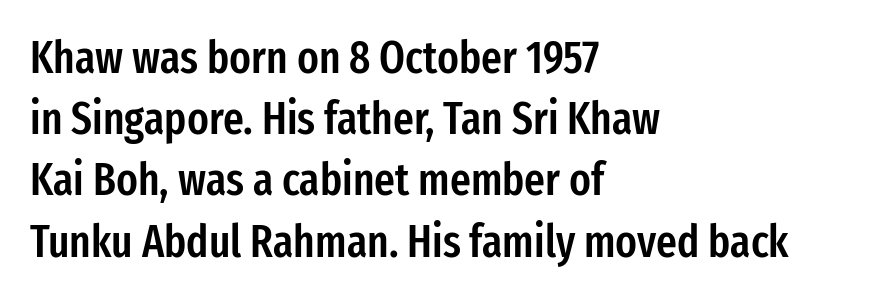
Rendered with straight, roman letterforms. The rag falls on the right side of this text block. Nothing sits at the stroke ends, so this counts as sans-serif. These words are printed semibold, heavier than regular yet not bold.
